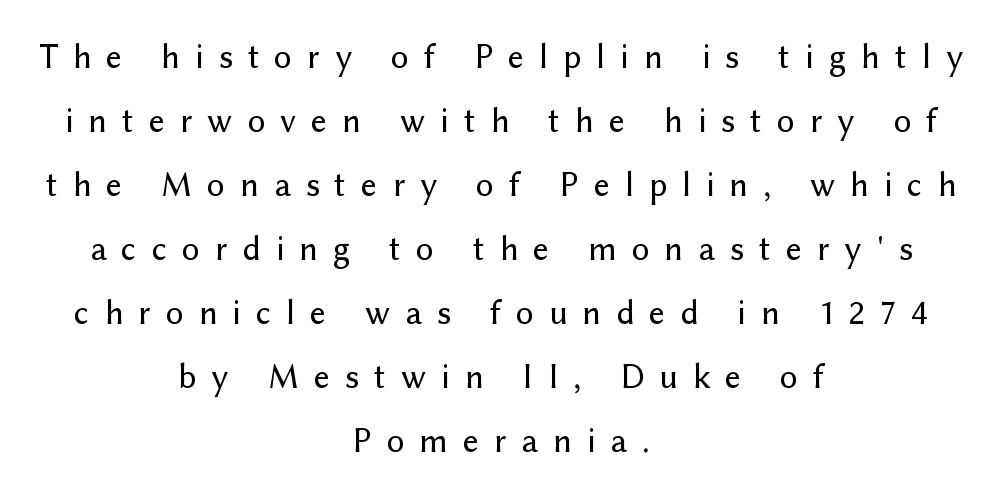
{"serif": "no", "italic": "no", "width": "normal", "stroke_contrast": "low", "x_height": "medium", "monospaced": "no", "underline": "no", "align": "center", "line_spacing_ratio": 1.83, "letter_spacing": "wide", "letter_spacing_em": 0.43, "glyph_px": 35}
